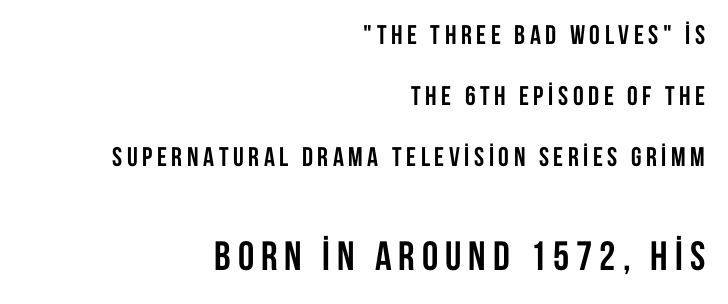
{"serif": "no", "italic": "no", "bold": "yes", "weight": "semibold", "width": "condensed", "stroke_contrast": "low", "x_height": "large", "monospaced": "no", "underline": "no", "align": "right", "line_spacing": "loose", "line_spacing_ratio": 2.26, "larger_block": "second", "size_ratio": 1.52, "glyph_px": 41}
